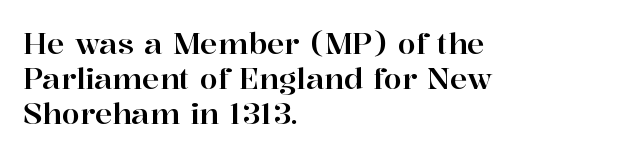
{"serif": "yes", "italic": "no", "width": "normal", "stroke_contrast": "high", "x_height": "medium", "monospaced": "no", "underline": "no", "align": "left", "line_spacing_ratio": 1.21, "letter_spacing": "normal", "letter_spacing_em": 0.0, "glyph_px": 29}
